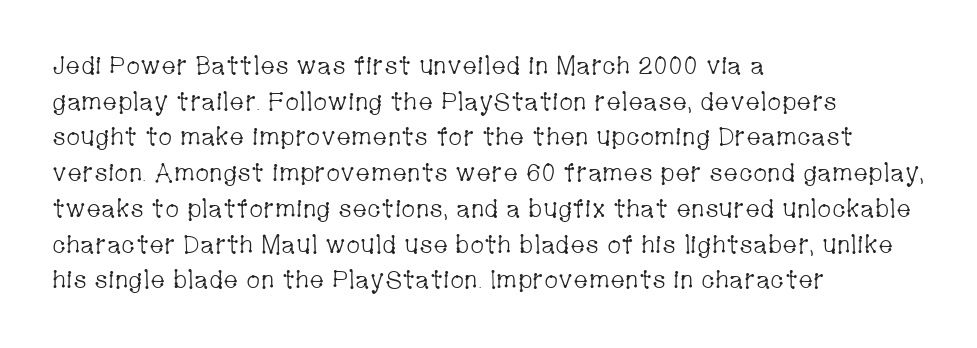
No word sits above an underline. These lines stack with their left ends in a neat column. The line-height multiplier appears to be the usual default. Ordinary non-slanted type is in use. Students, note that the glyphs here touch the page at normal intervals.
